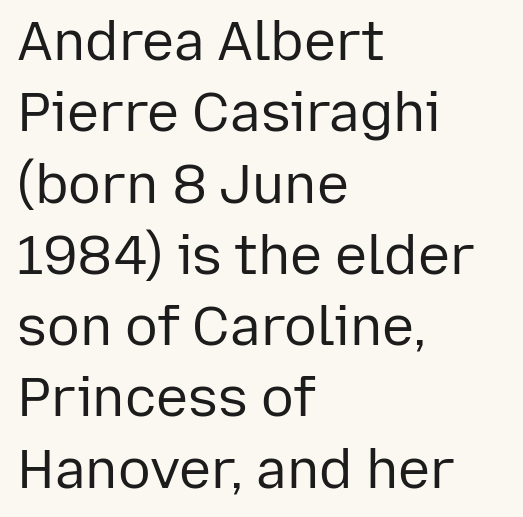
{"serif": "no", "italic": "no", "bold": "no", "weight": "regular", "width": "normal", "stroke_contrast": "low", "x_height": "medium", "monospaced": "no", "underline": "no", "align": "left", "line_spacing": "normal", "line_spacing_ratio": 1.32, "letter_spacing": "normal", "letter_spacing_em": 0.0, "glyph_px": 54}
